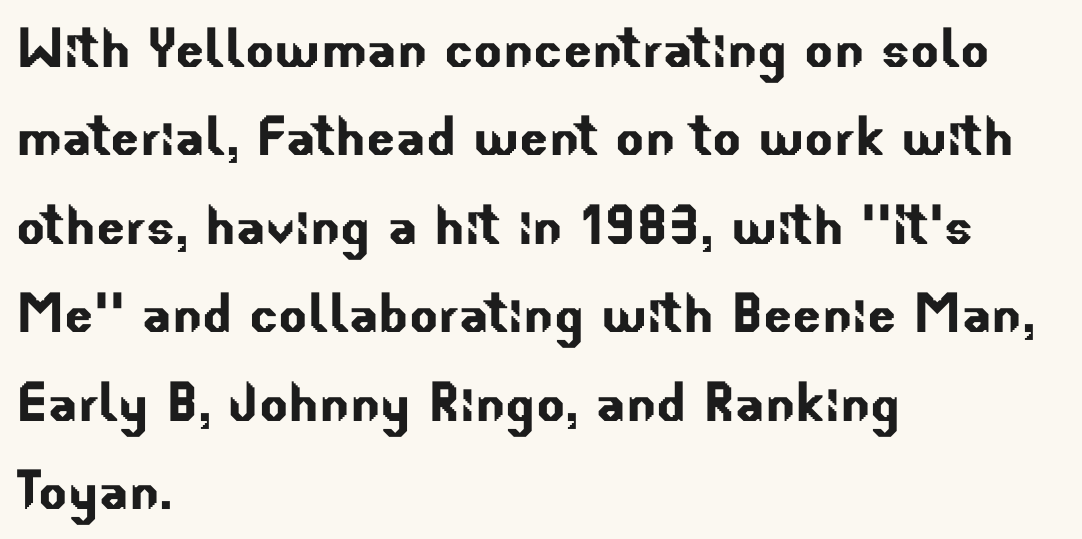
Q: Is the typeface a serif or a sans-serif typeface? A: Sans-serif.
Q: Is the text underlined? A: No.
Q: How is the paragraph aligned? A: Left-aligned.
Q: Is the spacing between letters normal or unusually wide? A: Normal.
Q: Is the spacing between lines tight, normal or loose? A: Normal.
Q: Width (condensed, normal, or wide)? A: Normal.
Q: Stroke contrast? A: Low.
Q: x-height? A: Small.
Q: Monospaced? A: No.
